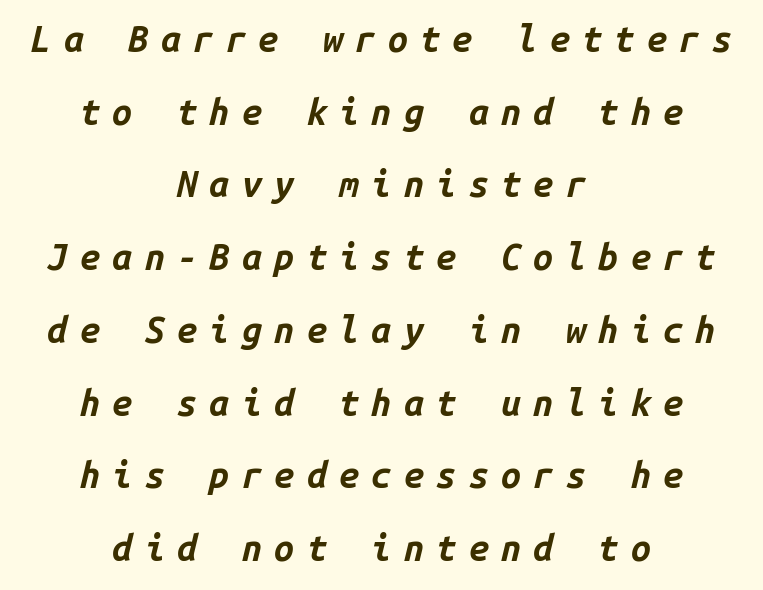
In terms of letterspacing, this is a distinctly airy, spread setting. The rag falls on both sides of this text block equally. The passage shown stacks its lines with a broad gap. Each glyph is drawn with heavy, bold strokes.
